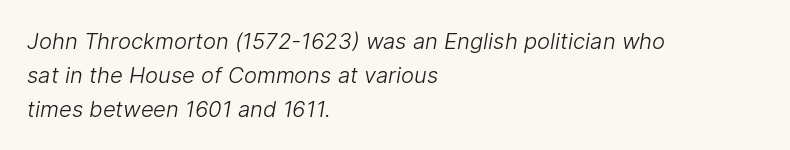
{"bold": "no", "underline": "no", "align": "left", "line_spacing": "normal", "line_spacing_ratio": 1.54, "letter_spacing": "normal", "letter_spacing_em": 0.0, "glyph_px": 22}
